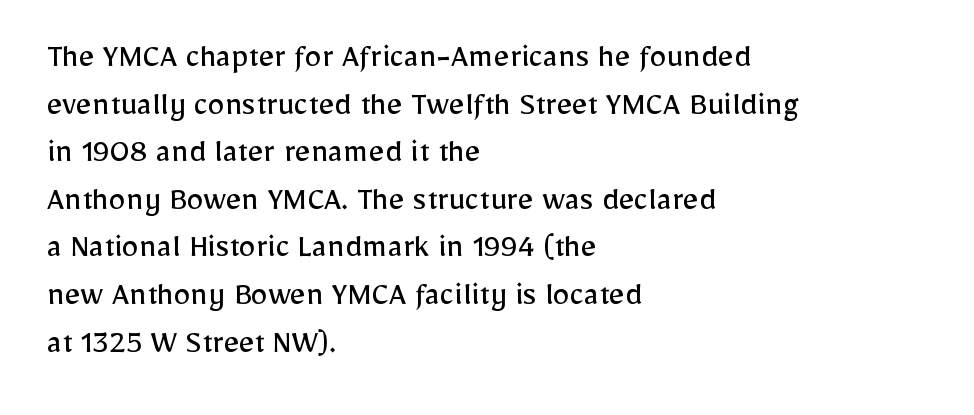
Check the space under the baseline: it is left empty. Weight: not bold — regular or lighter. Proportional: the letters do not fall into vertical columns. If you drew a line through each stem, it would be perfectly vertical. The letters sit at their default tracking, neither squeezed nor spread. Summary of vertical rhythm: regular, with standard interline spacing.
